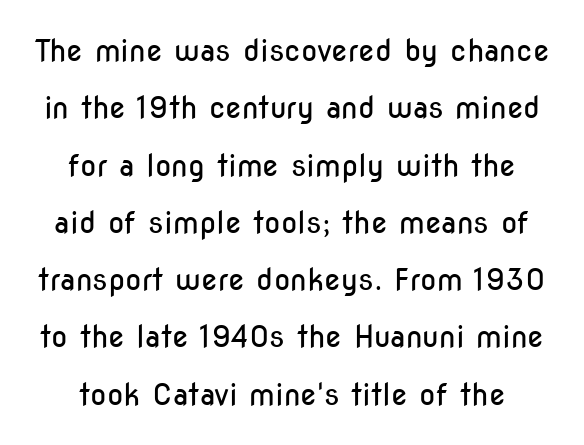
The image shows 30 px regular-weight, condensed sans-serif type, upright; set loose line spacing (1.91x), normal letter spacing, not underlined; low stroke contrast and a medium x-height.
